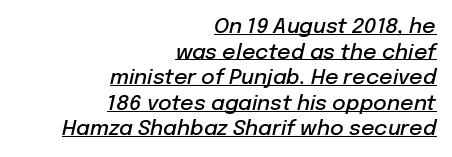
{"italic": "yes", "lean": "right", "slant_degrees": 12, "bold": "semi", "underline": "yes", "align": "right", "line_spacing_ratio": 1.22, "letter_spacing": "normal", "letter_spacing_em": 0.0, "glyph_px": 21}
